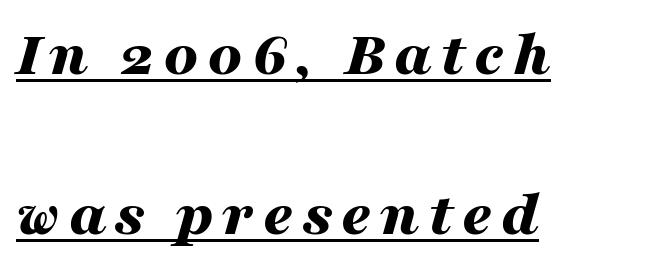
Compared with a centered layout, this one pins lines to the left instead. Every character sits at an angle, as italics do. Note the varied advance widths — an 'i' is clearly narrower than an 'm'. A full-strength bold gives these letters their thick strokes.
